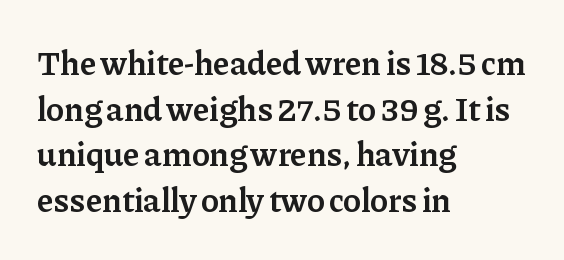
{"serif": "yes", "italic": "no", "bold": "semi", "weight": "semibold", "width": "normal", "stroke_contrast": "low", "x_height": "medium", "monospaced": "no", "underline": "no", "align": "left", "line_spacing": "normal", "line_spacing_ratio": 1.34, "letter_spacing": "normal", "letter_spacing_em": 0.0, "glyph_px": 34}
